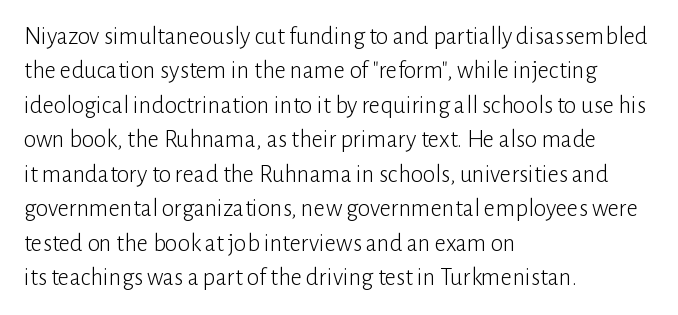
Spacing between characters is what you'd get straight out of the box. The passage shown is not underscored anywhere. The lines in this sample share a left origin and differ only in where they stop. The lines sit at an ordinary, default distance from one another. Is the type heavy? It reads as light-to-regular instead.
